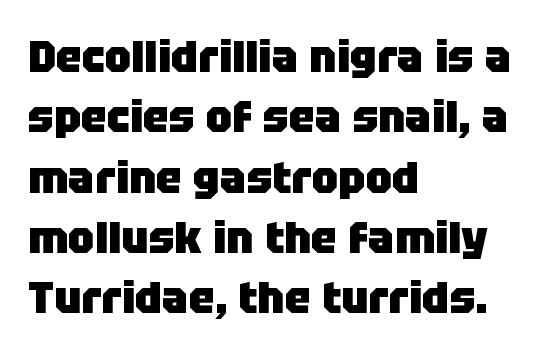
The image shows 44 px heavy sans-serif type, upright; set left-aligned, normal line spacing (1.37x), normal letter spacing, not underlined; low stroke contrast and a large x-height.
